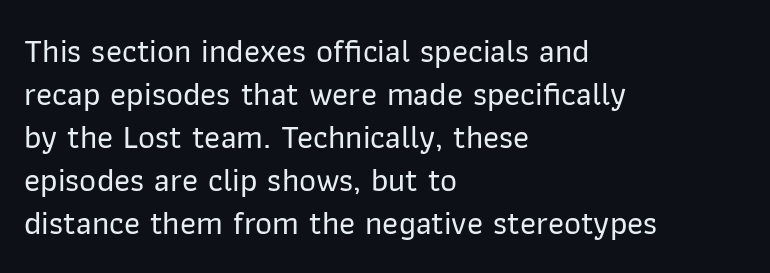
The image shows 33 px sans-serif type, upright; set left-aligned, normal line spacing (1.3x), normal letter spacing, not underlined; low stroke contrast and a medium x-height.
